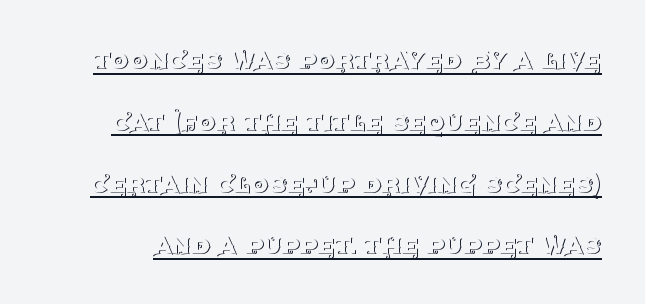
The passage shown has conventional tracking throughout. Caption: face not bold, strokes unweighted. A typesetter would call this proportional, since set widths differ per character. Check the space under the baseline: a stroke is drawn there.
